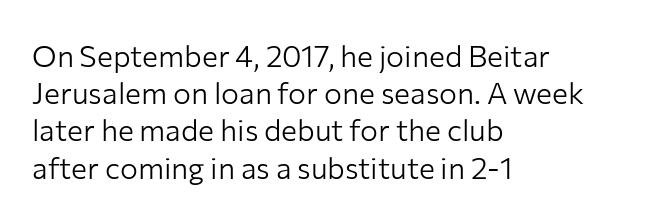
Each line starts at the same left margin while the right side varies. These lines keep a tight, regular rhythm from letter to letter. Note the varied advance widths — an 'i' is clearly narrower than an 'm'. The typesetting does not lean heavy: it is not bold. Rule under the text: the space is simply empty. Letterform terminals end flat and unadorned throughout the passage.
